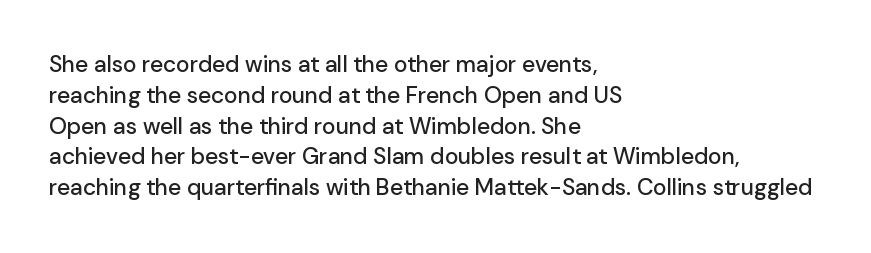
The glyphs are unaccompanied by any horizontal stroke below them. Quick note: not italic, upright. Each word holds together tightly as a unit, with standard inter-letter gaps. The paragraph shown leans on its left margin. Does the leading feel generous? No, just average.
